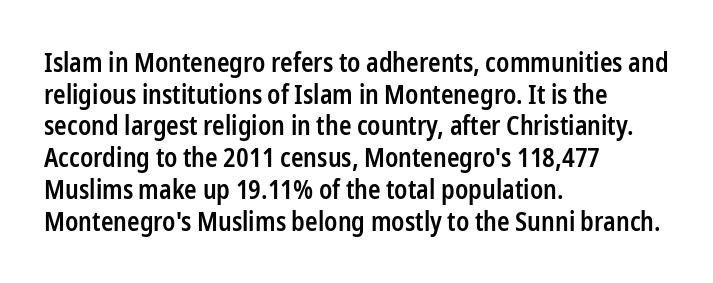
Each row of text sits above clean, open space. Typesetter's note: demi weight, one step under bold. Is the block centered? No — it sits flush against the left margin. Posture: straight, roman, zero tilt. The letterforms sit shoulder to shoulder at normal distance.
